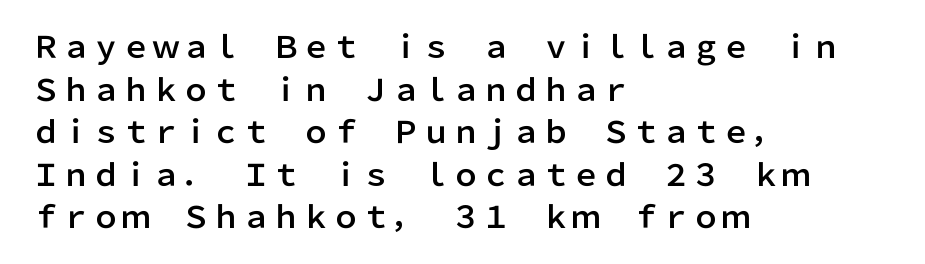
The image shows 30 px sans-serif type, upright; set left-aligned, normal line spacing (1.42x), normal letter spacing, not underlined; low stroke contrast and a medium x-height.
